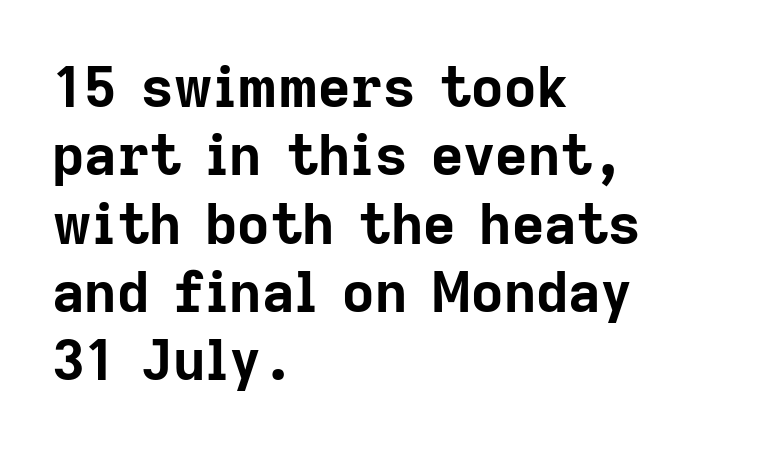
Between one letter and the next there's only the usual sliver of space. The text was rendered using a sans face with plain stroke endings. The text block is weighted toward the left margin, trailing off unevenly rightward. You could not count columns in this text — the font is proportionally spaced. The glyphs are unaccompanied by any horizontal stroke below them.
